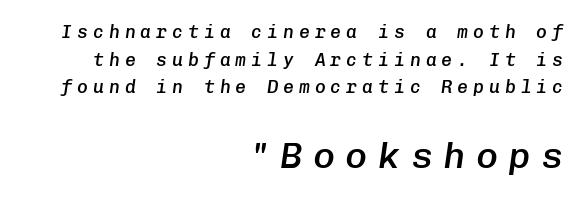
The image shows 37 px semibold type, italic (leaning right), monospaced; set right-aligned, normal line spacing (1.53x), unusually wide letter spacing (+0.28 em), not underlined; the second (bottom) block is 2.06x larger; low stroke contrast and a medium x-height.
